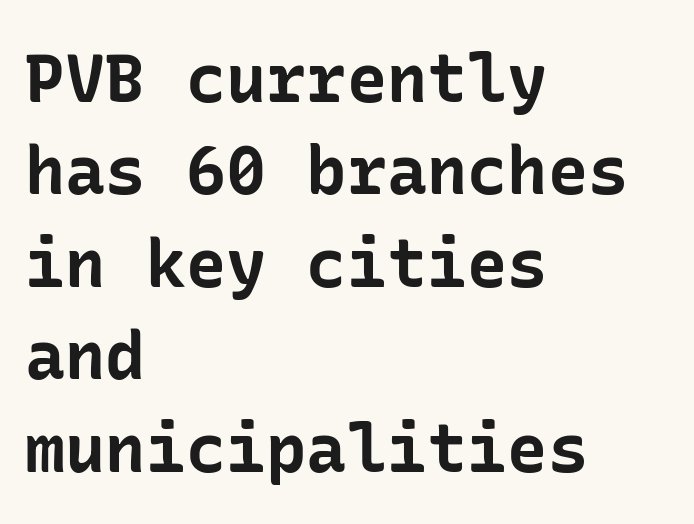
{"serif": "no", "italic": "no", "bold": "yes", "weight": "bold", "width": "normal", "stroke_contrast": "low", "x_height": "medium", "underline": "no", "align": "left", "line_spacing": "normal", "line_spacing_ratio": 1.38, "letter_spacing": "normal", "letter_spacing_em": 0.0, "glyph_px": 67}
